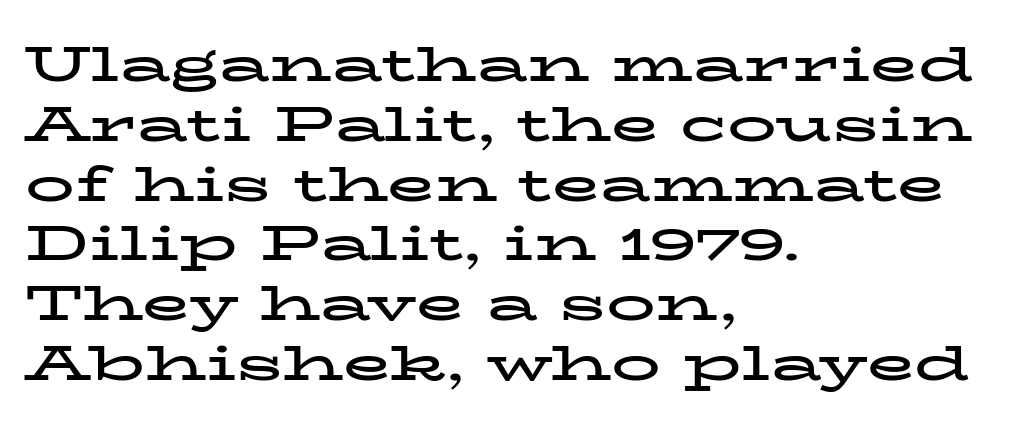
{"serif": "yes", "italic": "no", "bold": "yes", "weight": "bold", "width": "wide", "stroke_contrast": "low", "x_height": "medium", "monospaced": "no", "underline": "no", "align": "left", "line_spacing_ratio": 1.22, "letter_spacing": "normal", "letter_spacing_em": 0.0, "glyph_px": 49}
